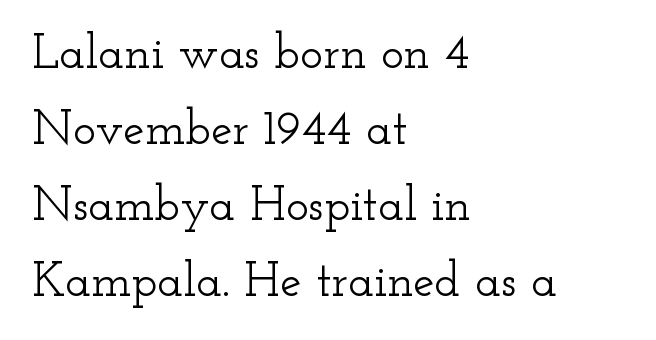
The lines sit at an ordinary, default distance from one another. No italicization has been applied; the sample stays upright. The letters advance in unequal steps, a hallmark of proportional type. The gap between lines stays unmarked. What stands out about the letter spacing? Nothing — it is the standard amount. The rendering shows small feet on the letterforms — a serif design.
